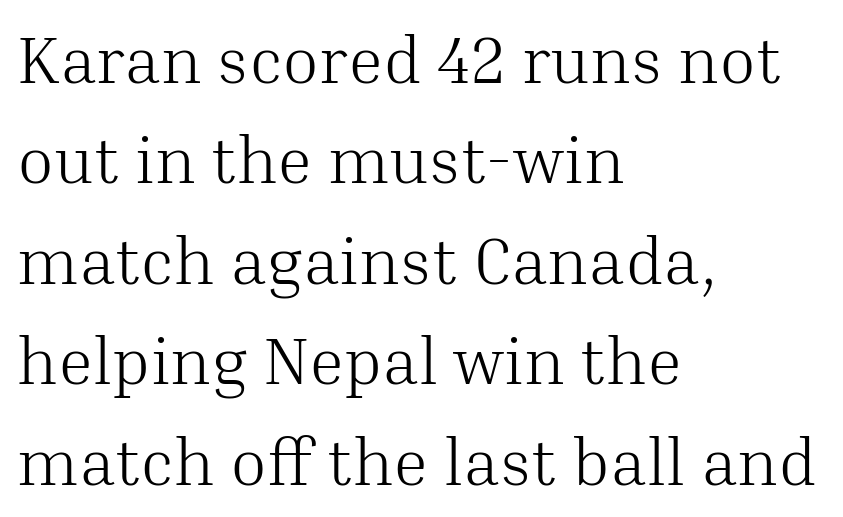
The image shows 67 px light serif type, upright; set left-aligned, normal line spacing (1.5x), normal letter spacing, not underlined; medium stroke contrast and a medium x-height.
